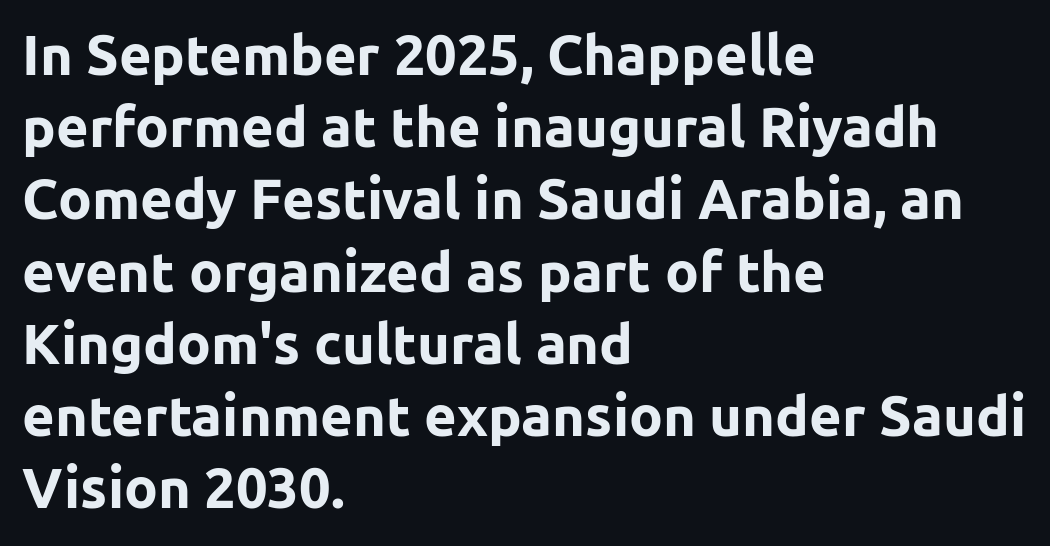
The image shows 56 px bold sans-serif type, upright; set left-aligned, normal line spacing (1.29x), normal letter spacing, not underlined; low stroke contrast and a medium x-height.
